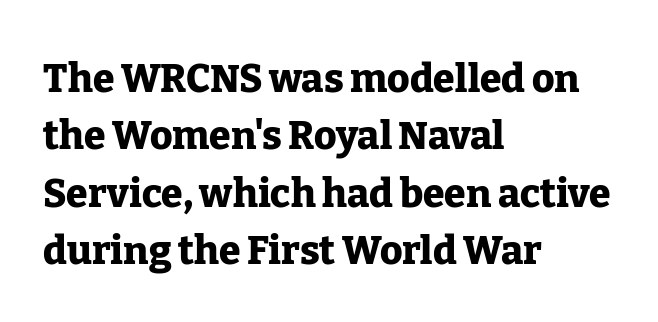
Tall strokes in this sample are plumb rather than angled. Each letter keeps its own natural width here, so spacing adapts to shape. Thick stems and heavy bowls — unmistakably bold. Tracking value appears to be zero — textbook default spacing. No word sits above an underline. A student would call this left alignment; a typographer would say flush left, rag right.
